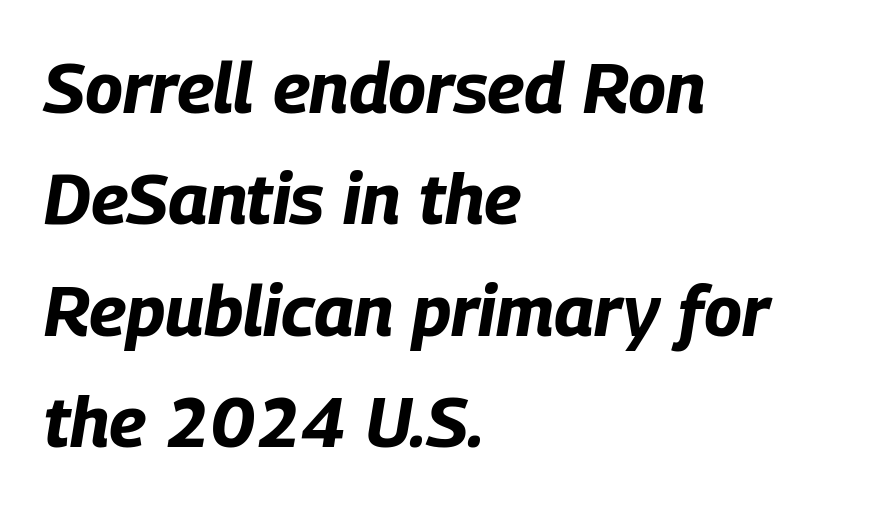
The image shows 71 px bold, condensed type, italic (leaning right); set left-aligned, normal line spacing (1.57x), normal letter spacing, not underlined; low stroke contrast and a large x-height.
